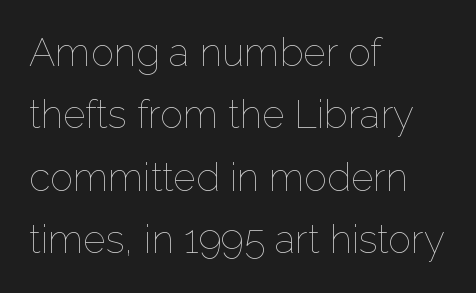
{"italic": "no", "bold": "no", "weight": "thin", "width": "normal", "stroke_contrast": "low", "x_height": "medium", "monospaced": "no", "underline": "no", "align": "left", "line_spacing": "normal", "line_spacing_ratio": 1.6, "letter_spacing": "normal", "letter_spacing_em": 0.0, "glyph_px": 39}
